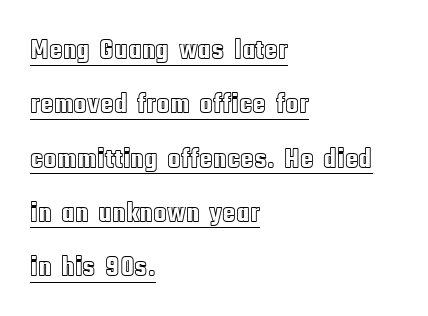
Each line starts at the same left margin while the right side varies. The rendering uses natural spacing where letterforms have individual widths. The passage shown has conventional tracking throughout. Baseline-to-baseline distance is far greater than the letter height.
